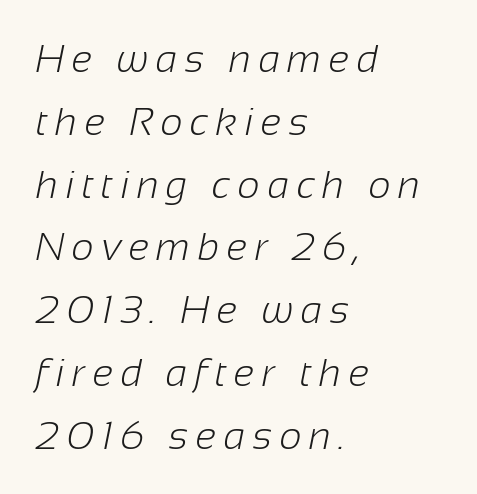
The rendering shows plain stroke endings on the letterforms — a sans-serif design. The specimen omits any rule beneath the text block's lines. Stroke mass is kept to a normal reading level or below. The ragged edge is on the right, which tells us the setting is flush left. The letters advance in unequal steps, a hallmark of proportional type. Regular leading.
